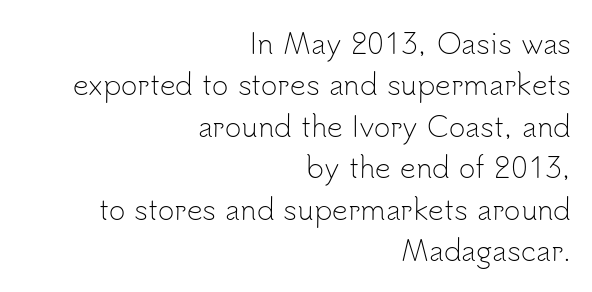
The image shows 28 px light sans-serif type, upright; set right-aligned, normal line spacing (1.48x), normal letter spacing, not underlined; low stroke contrast and a small x-height.
